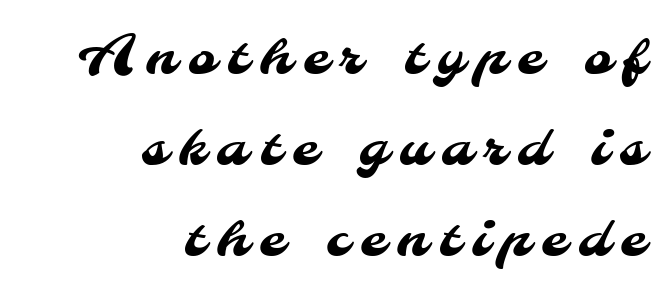
A typesetter would call this proportional, since set widths differ per character. Which margin do the lines hug? The right one — the left edge is uneven. Stroke terminals: plain, sans-serif. There is plenty of visible air inserted between adjacent glyphs. Unmarked baselines from the first word to the last.
